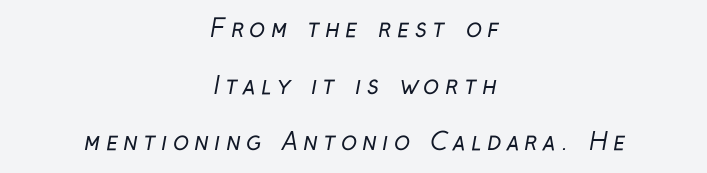
The image shows 24 px text type; set centered, loose line spacing (2.36x), unusually wide letter spacing (+0.23 em), not underlined.
